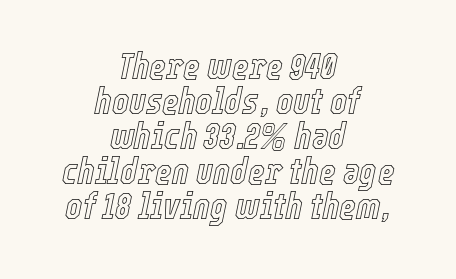
{"italic": "yes", "lean": "right", "slant_degrees": 12, "width": "condensed", "x_height": "medium", "monospaced": "no", "underline": "no", "align": "center", "line_spacing": "tight", "line_spacing_ratio": 0.97, "letter_spacing": "normal", "letter_spacing_em": 0.0, "glyph_px": 36}
